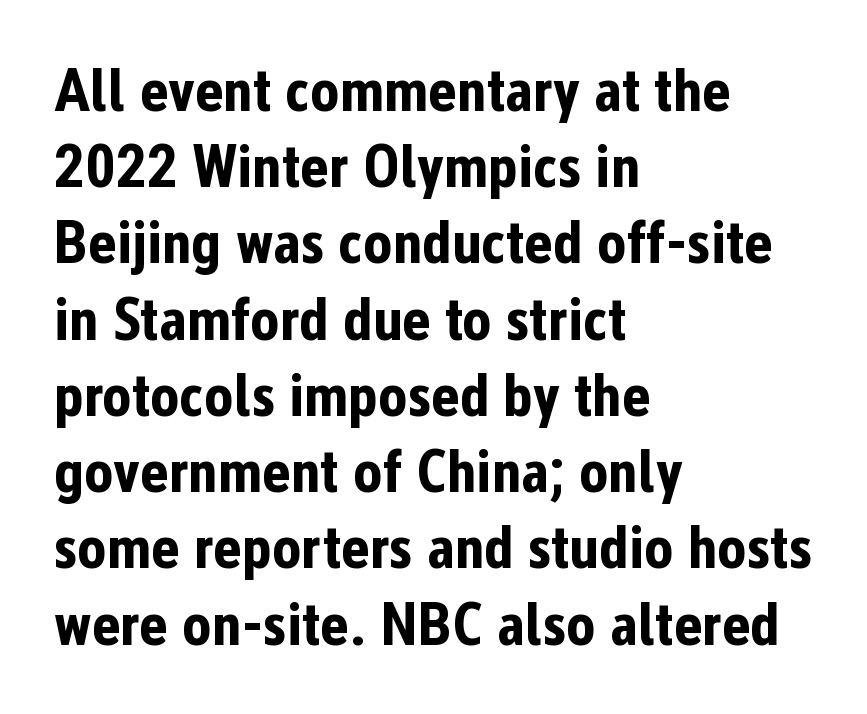
The image shows 61 px bold, condensed sans-serif type, upright; set left-aligned, normal line spacing (1.25x), normal letter spacing, not underlined; low stroke contrast and a medium x-height.
